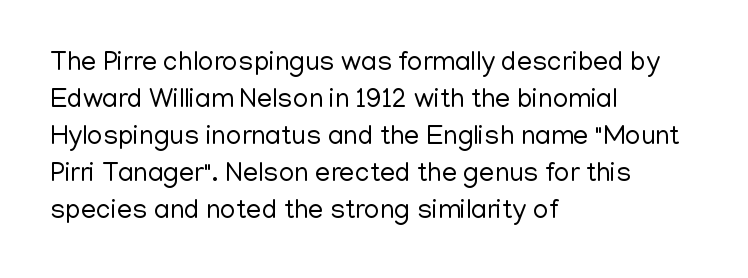
Reading down the block, your eye returns to a fixed left position each line. Tall strokes in this sample are plumb rather than angled. The rendering uses a moderate line-height, typical for paragraphs. This is not heavy type; no bold has been used. Any mark beneath the type? The region is blank. Each word holds together tightly as a unit, with standard inter-letter gaps.
